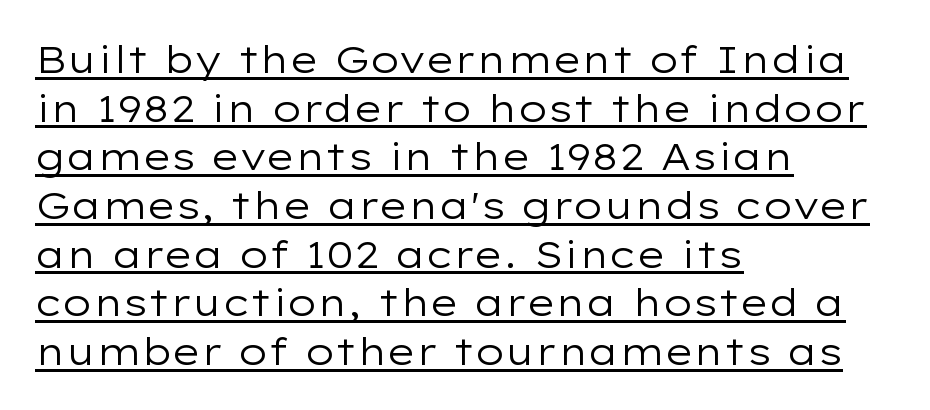
The image shows 38 px regular-weight, wide sans-serif type, upright; set left-aligned, normal line spacing (1.28x), normal letter spacing, underlined; low stroke contrast and a medium x-height.
